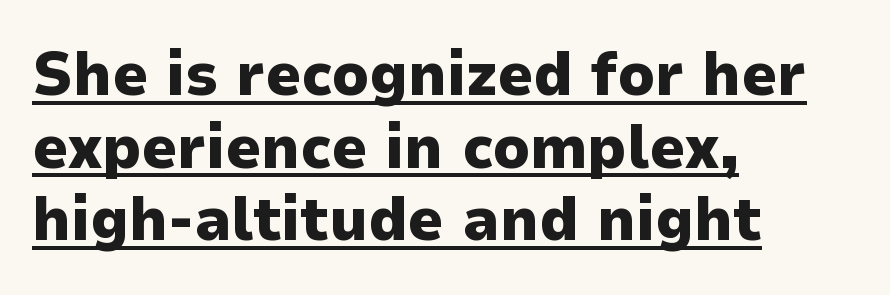
{"serif": "no", "italic": "no", "bold": "yes", "weight": "heavy", "width": "normal", "stroke_contrast": "low", "x_height": "medium", "monospaced": "no", "underline": "yes", "align": "left", "line_spacing_ratio": 1.17, "letter_spacing": "normal", "letter_spacing_em": 0.0, "glyph_px": 62}
